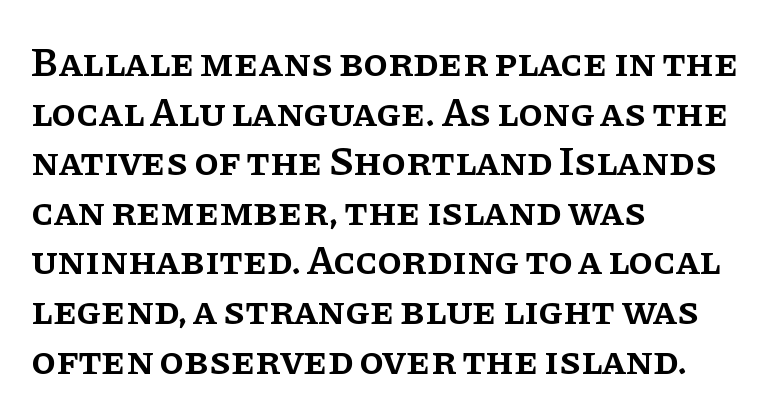
The image shows 40 px semibold serif type, upright; set left-aligned, line spacing 1.24x, normal letter spacing, not underlined; low stroke contrast and a large x-height.
